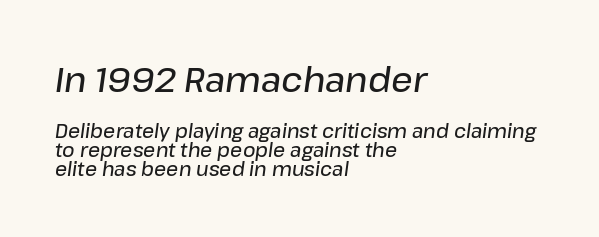
The image shows 34 px semibold type, italic (leaning right); set left-aligned, tight line spacing (1.01x), normal letter spacing, not underlined; the first (top) block is 1.79x larger; low stroke contrast and a medium x-height.
